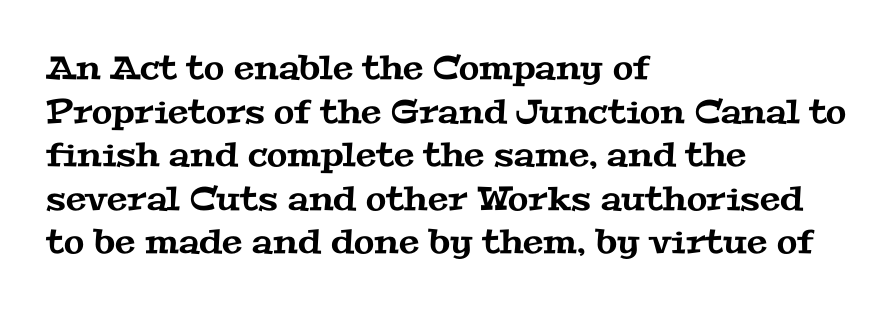
The image shows 33 px wide serif type; set left-aligned, normal line spacing (1.32x), normal letter spacing, not underlined; medium stroke contrast and a medium x-height.
